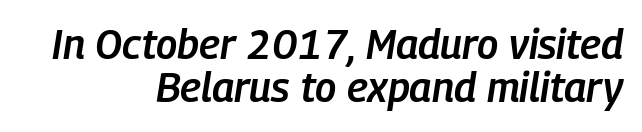
Here the designer chose a conventional face with non-uniform glyph widths. Anything drawn beneath the words? Only blank space. Tracking here is standard; glyphs follow each other at the usual distance. The glyphs look as if they've been sheared to an angle. The typesetter chose a ragged-left arrangement here.
